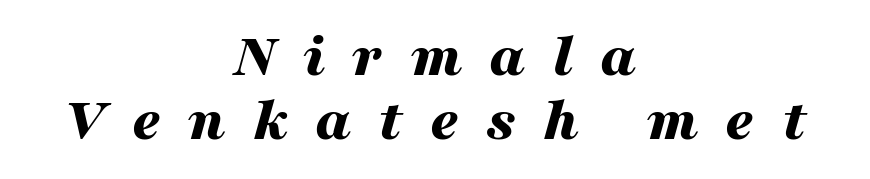
Q: Is the text bold? A: Yes.
Q: Is the text italic (slanted)? A: Yes, it leans right by about 16 degrees.
Q: Is the text underlined? A: No.
Q: How is the paragraph aligned? A: Centered.
Q: Is the spacing between letters normal or unusually wide? A: Unusually wide.
Q: Is the spacing between lines tight, normal or loose? A: Tight.
Q: Width (condensed, normal, or wide)? A: Wide.
Q: Stroke contrast? A: Medium.
Q: x-height? A: Medium.
Q: Monospaced? A: No.
